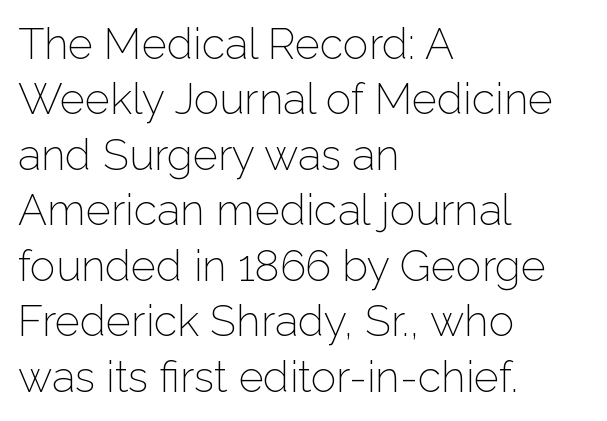
{"serif": "no", "italic": "no", "bold": "no", "weight": "light", "width": "normal", "stroke_contrast": "low", "x_height": "medium", "monospaced": "no", "underline": "no", "align": "left", "line_spacing": "normal", "line_spacing_ratio": 1.29, "letter_spacing": "normal", "letter_spacing_em": 0.0, "glyph_px": 43}
